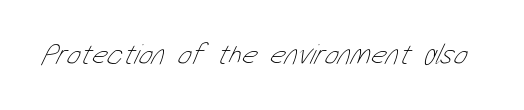
The image shows 29 px thin, condensed type; set normal letter spacing, not underlined; low stroke contrast and a medium x-height.
